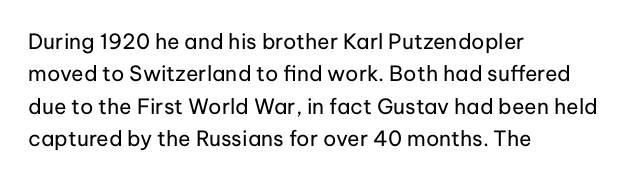
{"italic": "no", "bold": "no", "underline": "no", "align": "left", "line_spacing": "normal", "line_spacing_ratio": 1.54, "letter_spacing": "normal", "letter_spacing_em": 0.0, "glyph_px": 21}
